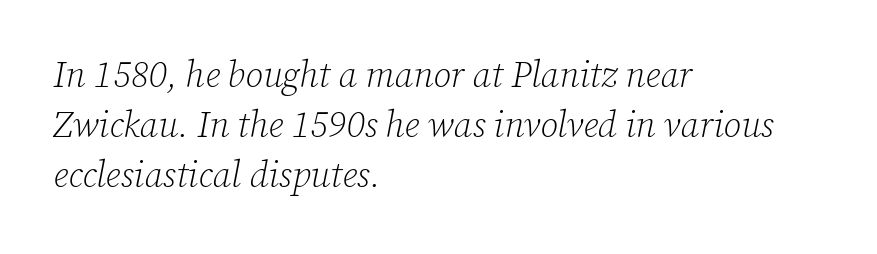
Q: Is the text bold? A: No.
Q: Is the text italic (slanted)? A: Yes, it leans right by about 12 degrees.
Q: Is the typeface a serif or a sans-serif typeface? A: Serif.
Q: Is the text underlined? A: No.
Q: How is the paragraph aligned? A: Left-aligned.
Q: Is the spacing between letters normal or unusually wide? A: Normal.
Q: Is the spacing between lines tight, normal or loose? A: Normal.
Q: Width (condensed, normal, or wide)? A: Normal.
Q: Stroke contrast? A: Low.
Q: x-height? A: Medium.
Q: Monospaced? A: No.
